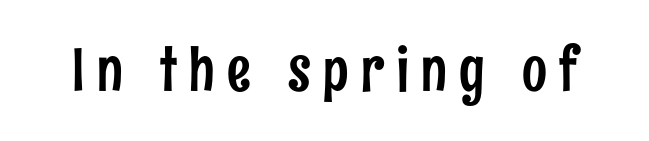
The image shows 59 px condensed sans-serif type, upright; set unusually wide letter spacing (+0.21 em), not underlined; low stroke contrast and a medium x-height.
